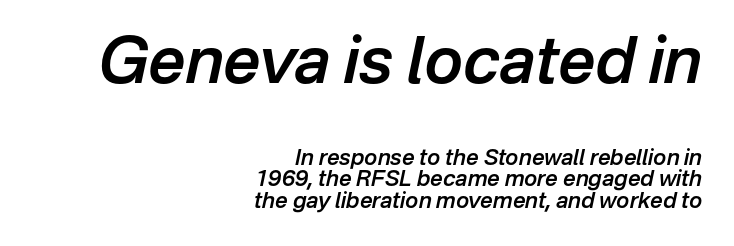
The rendering uses a small line-height, squeezing the rows. Type size steps down from the first block to the second. The lines in this sample share a right terminus and differ only in where they begin. Bold? Not quite — semibold, heavier than regular but stopping short.
